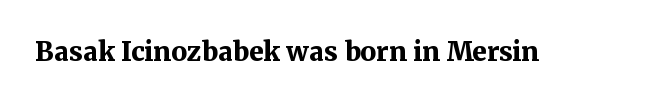
Q: Is the text bold? A: Yes.
Q: Is the text italic (slanted)? A: No, it is upright.
Q: Is the text underlined? A: No.
Q: Is the spacing between letters normal or unusually wide? A: Normal.
